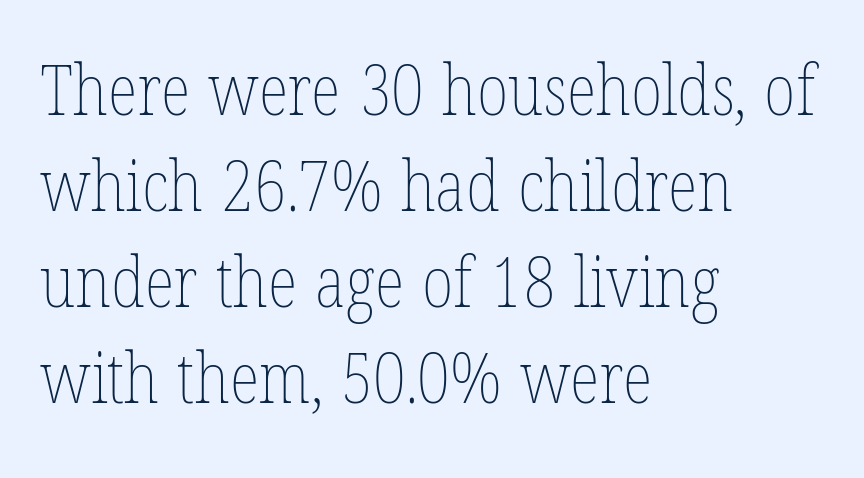
The image shows 70 px thin, condensed type, upright; set left-aligned, normal line spacing (1.37x), normal letter spacing, not underlined; low stroke contrast and a medium x-height.
